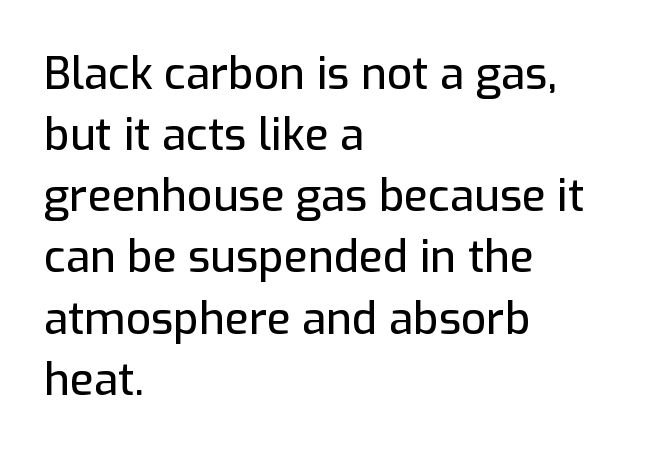
Q: Is the text italic (slanted)? A: No, it is upright.
Q: Is the typeface a serif or a sans-serif typeface? A: Sans-serif.
Q: Is the text underlined? A: No.
Q: How is the paragraph aligned? A: Left-aligned.
Q: Is the spacing between letters normal or unusually wide? A: Normal.
Q: Is the spacing between lines tight, normal or loose? A: Normal.
Q: Width (condensed, normal, or wide)? A: Normal.
Q: Stroke contrast? A: Low.
Q: x-height? A: Medium.
Q: Monospaced? A: No.
